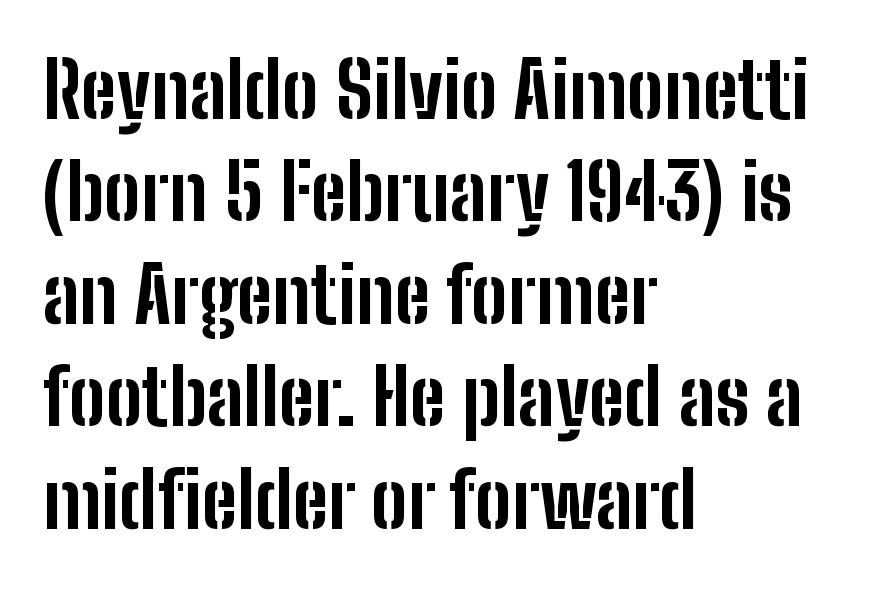
Q: Is the text bold? A: Yes.
Q: Is the text italic (slanted)? A: No, it is upright.
Q: Is the typeface a serif or a sans-serif typeface? A: Sans-serif.
Q: Is the text underlined? A: No.
Q: How is the paragraph aligned? A: Left-aligned.
Q: Is the spacing between letters normal or unusually wide? A: Normal.
Q: Is the spacing between lines tight, normal or loose? A: Normal.
Q: Width (condensed, normal, or wide)? A: Condensed.
Q: Stroke contrast? A: Low.
Q: x-height? A: Medium.
Q: Monospaced? A: No.
